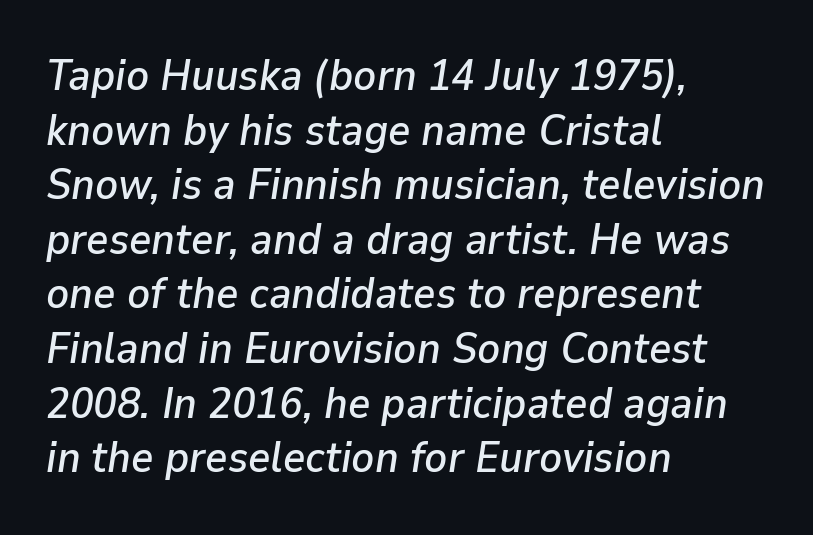
The rendering uses natural spacing where letterforms have individual widths. Rows of type keep a routine distance in the vertical direction. The foot of each line stays bare and open. Does extra space separate the letters? No, they use regular spacing. A student would call this left alignment; a typographer would say flush left, rag right.
